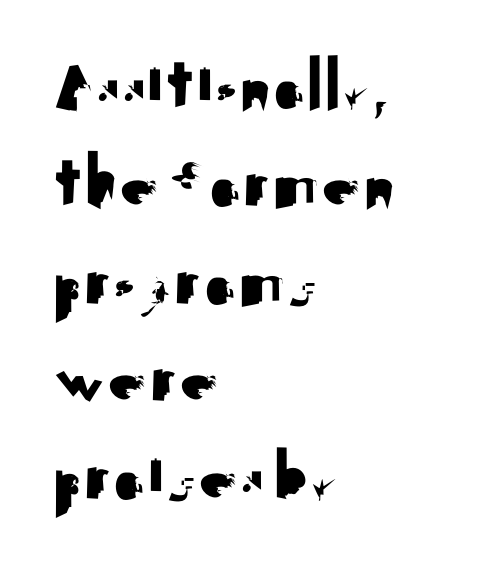
Words float on clear page, feet unadorned. The rendering shows plain stroke endings on the letterforms — a sans-serif design. Interline gaps are of average width in this sample. A typesetter would call this zero additional tracking. Ascenders rise straight up at ninety degrees.
